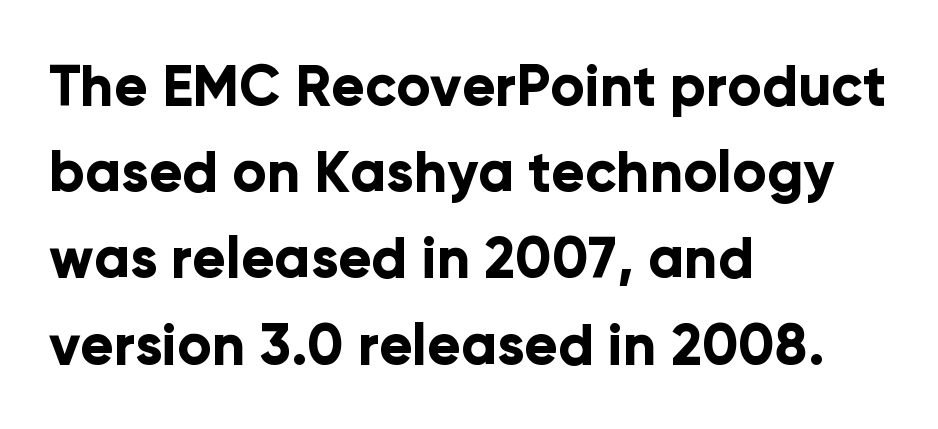
Q: Is the text bold? A: Yes.
Q: Is the text italic (slanted)? A: No, it is upright.
Q: Is the typeface a serif or a sans-serif typeface? A: Sans-serif.
Q: Is the text underlined? A: No.
Q: How is the paragraph aligned? A: Left-aligned.
Q: Is the spacing between letters normal or unusually wide? A: Normal.
Q: Is the spacing between lines tight, normal or loose? A: Normal.
Q: Width (condensed, normal, or wide)? A: Normal.
Q: Stroke contrast? A: Low.
Q: x-height? A: Medium.
Q: Monospaced? A: No.
